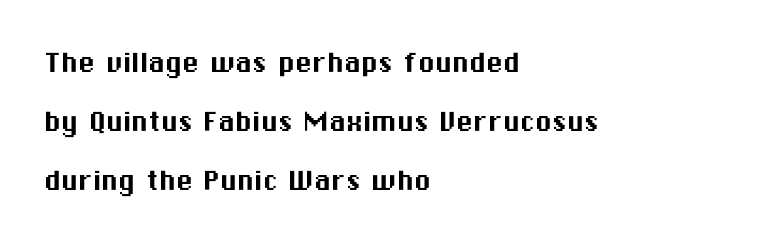
Q: Is the text italic (slanted)? A: No, it is upright.
Q: Is the typeface a serif or a sans-serif typeface? A: Sans-serif.
Q: Is the text underlined? A: No.
Q: How is the paragraph aligned? A: Left-aligned.
Q: Is the spacing between letters normal or unusually wide? A: Normal.
Q: Width (condensed, normal, or wide)? A: Normal.
Q: Stroke contrast? A: Medium.
Q: x-height? A: Medium.
Q: Monospaced? A: No.
